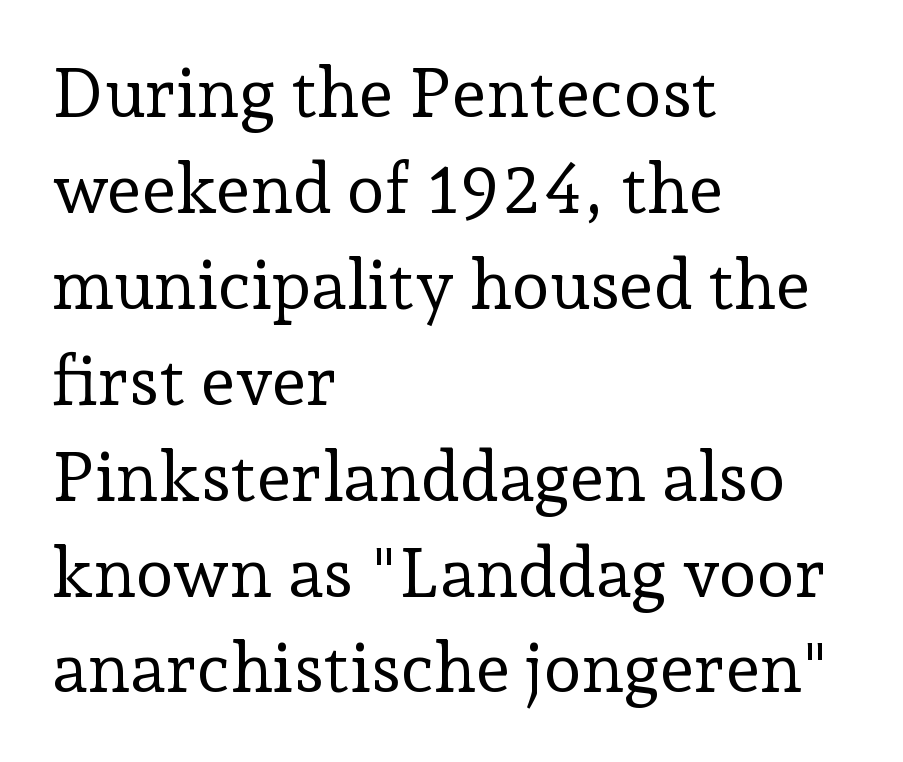
Compared with typical body copy, the letter spacing here is the same. This is serif lettering, the kind often seen in printed books. The typography opts for an upright posture over an oblique one. This rendering features lettering with no underline. The passage shown is typed in a proportional face where columns would drift.
